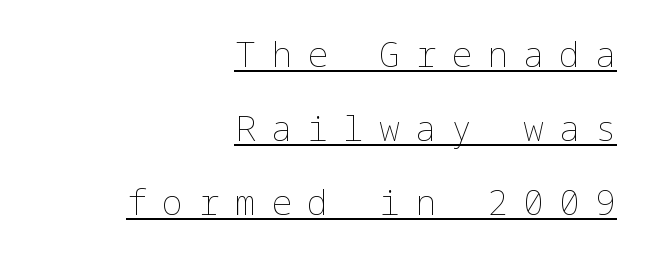
Q: Is the text bold? A: No.
Q: Is the text italic (slanted)? A: No, it is upright.
Q: Is the text underlined? A: Yes.
Q: How is the paragraph aligned? A: Right-aligned.
Q: Is the spacing between letters normal or unusually wide? A: Unusually wide.
Q: Is the spacing between lines tight, normal or loose? A: Loose.
Q: Width (condensed, normal, or wide)? A: Normal.
Q: Stroke contrast? A: Low.
Q: x-height? A: Medium.
